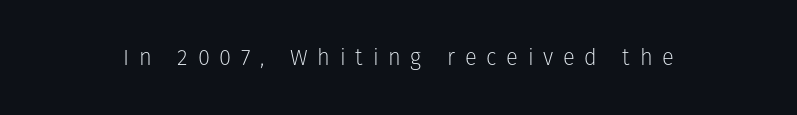
{"italic": "no", "bold": "no", "underline": "no", "letter_spacing": "wide", "letter_spacing_em": 0.44, "glyph_px": 22}
